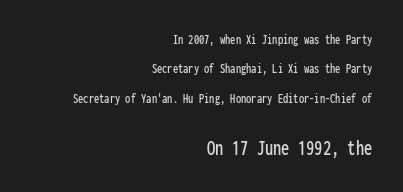
The horizontal fit of the characters is conventional and even. Notice how the stems are strictly vertical — no italics here. Does the copy run flush right? Yes — the right margin is perfectly even. The area under the type is left untouched. Each new line begins a long way beneath the previous one.
